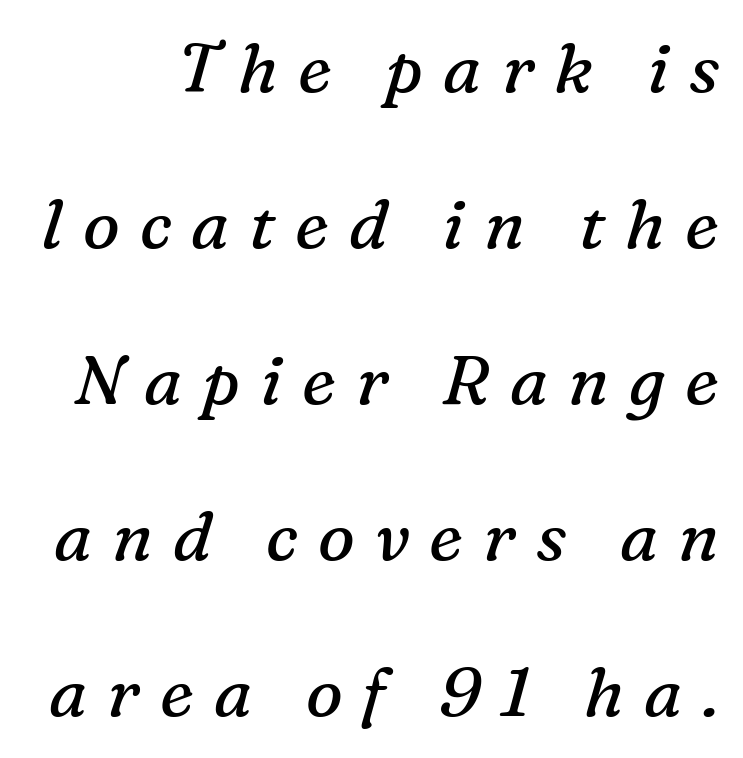
Q: Is the text bold? A: No.
Q: Is the text italic (slanted)? A: Yes, it leans right by about 16 degrees.
Q: Is the typeface a serif or a sans-serif typeface? A: Serif.
Q: Is the text underlined? A: No.
Q: Is the spacing between letters normal or unusually wide? A: Unusually wide.
Q: Is the spacing between lines tight, normal or loose? A: Loose.
Q: Width (condensed, normal, or wide)? A: Normal.
Q: Stroke contrast? A: Medium.
Q: x-height? A: Medium.
Q: Monospaced? A: No.
